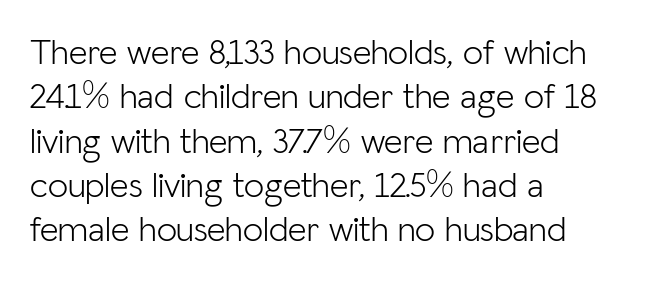
{"serif": "no", "italic": "no", "bold": "no", "weight": "light", "width": "normal", "stroke_contrast": "low", "x_height": "medium", "monospaced": "no", "underline": "no", "align": "left", "line_spacing_ratio": 1.23, "letter_spacing": "normal", "letter_spacing_em": 0.0, "glyph_px": 36}
